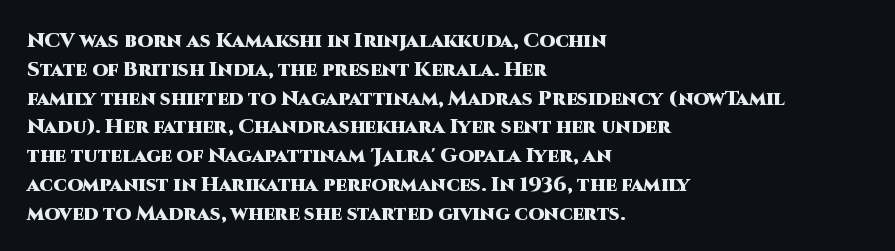
Line starts are locked; line ends wander. Bold? Absolutely — the strokes are thick and heavy. Nobody touched the tracking dial on this one. Bare-footed words on every line. These lines sit exactly where default settings would place them.
